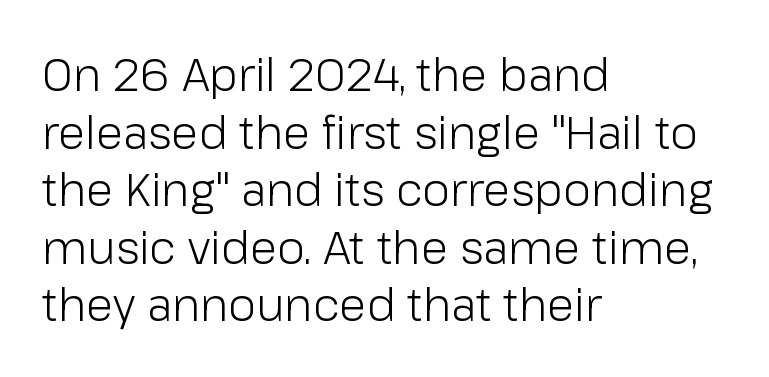
Weight: regular or lighter. The type family on display is of the sans-serif kind. Ordinary non-slanted type is in use. Default kerning and tracking; the words read as compact shapes. The passage shown is not underscored anywhere.
